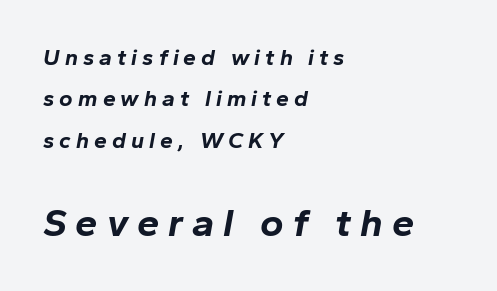
The image shows 40 px bold type, italic (leaning right); set left-aligned, line spacing 1.8x, unusually wide letter spacing (+0.22 em), not underlined; the second (bottom) block is 1.74x larger; low stroke contrast and a medium x-height.
